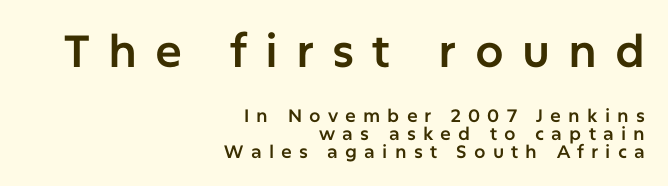
Q: Is the text italic (slanted)? A: No, it is upright.
Q: Is the typeface a serif or a sans-serif typeface? A: Sans-serif.
Q: Is the text underlined? A: No.
Q: How is the paragraph aligned? A: Right-aligned.
Q: Is the spacing between letters normal or unusually wide? A: Unusually wide.
Q: Is the spacing between lines tight, normal or loose? A: Tight.
Q: Which block of text is set in a larger size, the first (top) or the second (bottom)? A: The first (top) one.
Q: Width (condensed, normal, or wide)? A: Normal.
Q: Stroke contrast? A: Low.
Q: x-height? A: Medium.
Q: Monospaced? A: No.
